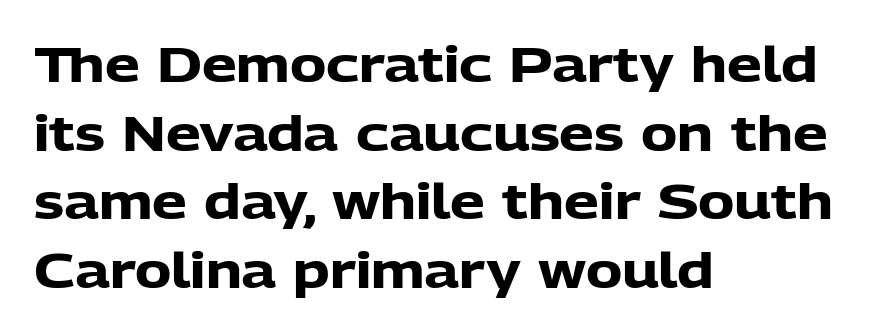
Q: Is the text bold? A: Yes.
Q: Is the text italic (slanted)? A: No, it is upright.
Q: Is the typeface a serif or a sans-serif typeface? A: Sans-serif.
Q: Is the text underlined? A: No.
Q: How is the paragraph aligned? A: Left-aligned.
Q: Is the spacing between letters normal or unusually wide? A: Normal.
Q: Is the spacing between lines tight, normal or loose? A: Normal.
Q: Width (condensed, normal, or wide)? A: Normal.
Q: Stroke contrast? A: Low.
Q: x-height? A: Medium.
Q: Monospaced? A: No.
